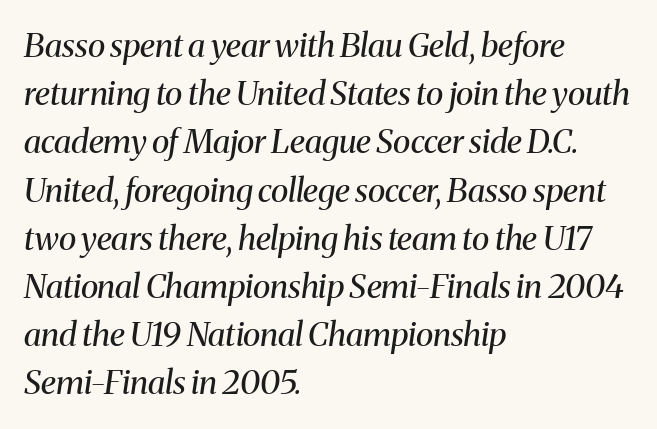
{"serif": "yes", "italic": "yes", "lean": "right", "slant_degrees": 8, "bold": "no", "weight": "regular", "width": "normal", "stroke_contrast": "medium", "x_height": "medium", "monospaced": "no", "underline": "no", "align": "left", "line_spacing": "normal", "line_spacing_ratio": 1.46, "letter_spacing": "normal", "letter_spacing_em": 0.0, "glyph_px": 33}
